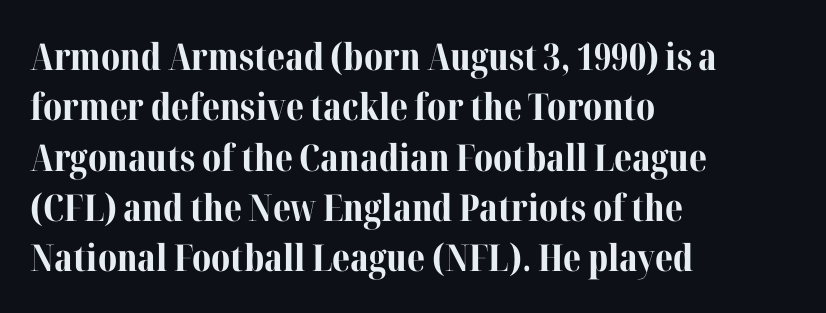
The typography opts for an upright posture over an oblique one. The ragged edge is on the right, which tells us the setting is flush left. Whoever set this chose a conventional vertical rhythm. Spacing between characters is what you'd get straight out of the box. The characters display serif detailing at their extremities. Glance below the letters and you will spot only blank space.
